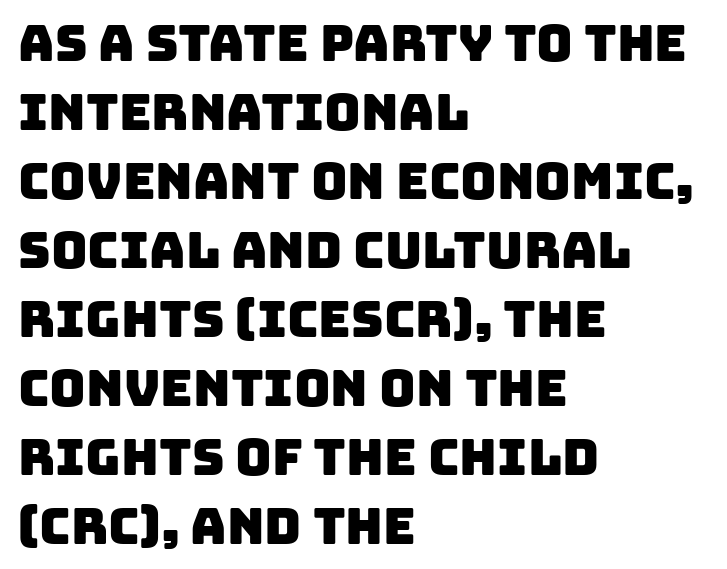
Q: Is the typeface a serif or a sans-serif typeface? A: Sans-serif.
Q: Is the text underlined? A: No.
Q: How is the paragraph aligned? A: Left-aligned.
Q: Is the spacing between letters normal or unusually wide? A: Normal.
Q: Is the spacing between lines tight, normal or loose? A: Normal.
Q: Width (condensed, normal, or wide)? A: Normal.
Q: Stroke contrast? A: Low.
Q: x-height? A: Large.
Q: Monospaced? A: No.
